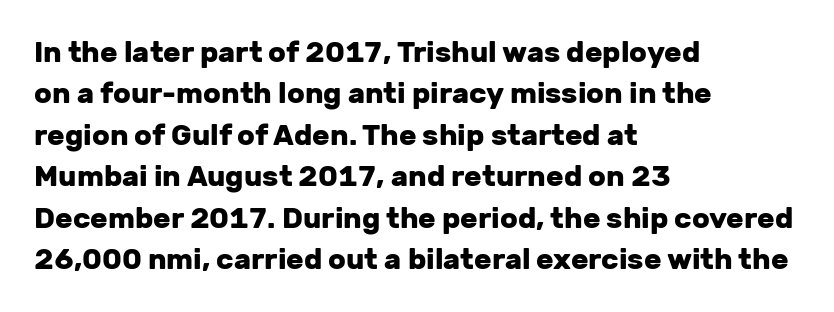
Examine the stroke ends and you'll find no serifs. The letters stand straight up with perfectly vertical stems. On the weight axis this lands at bold, roughly 700. Note the varied advance widths — an 'i' is clearly narrower than an 'm'. Typeset ragged right — the left edge is the straight one. Anything drawn beneath the words? Only blank space.
